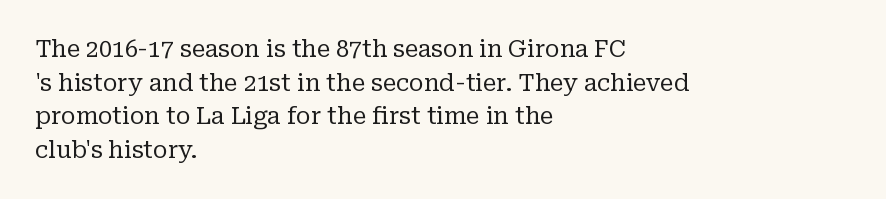
{"italic": "no", "bold": "no", "underline": "no", "align": "left", "line_spacing": "normal", "line_spacing_ratio": 1.46, "letter_spacing": "normal", "letter_spacing_em": 0.0, "glyph_px": 23}
